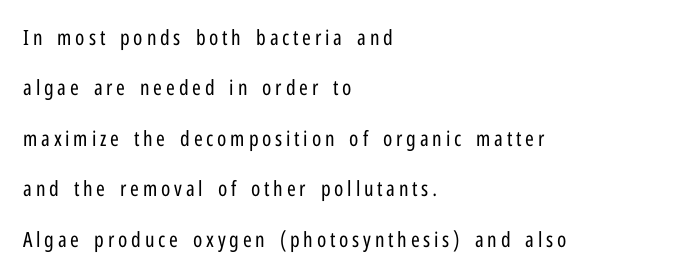
Think standard paragraph weight, or any step lighter than that. Unmarked baselines from the first word to the last. The type sits square on the baseline with zero lean. Baseline-to-baseline distance is far greater than the letter height. Every row of glyphs begins at an identical x-position on the left.
